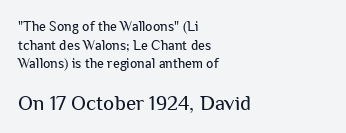
The image shows 21 px text type, upright; set left-aligned, normal line spacing (1.33x), normal letter spacing, not underlined; the second (bottom) block is 1.5x larger.
